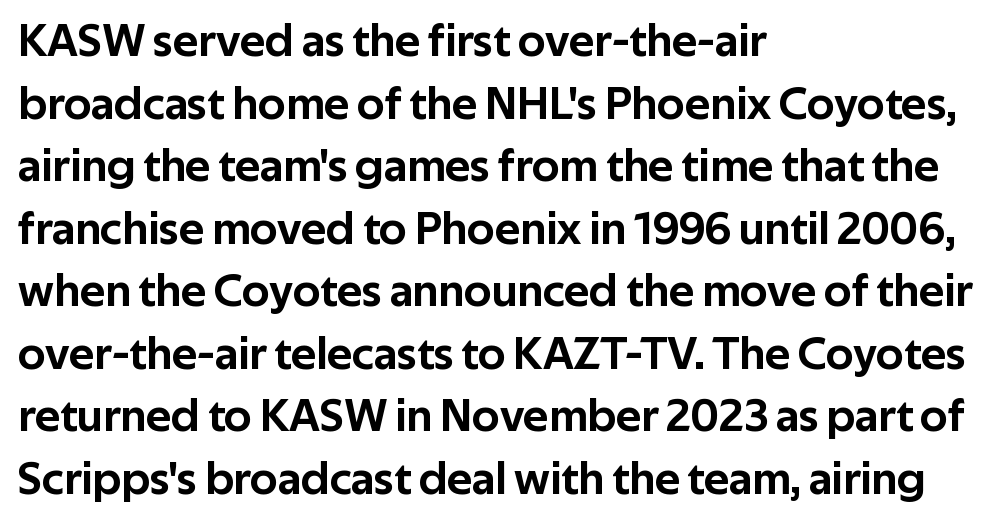
{"serif": "no", "italic": "no", "width": "normal", "stroke_contrast": "low", "x_height": "medium", "monospaced": "no", "underline": "no", "align": "left", "line_spacing": "normal", "line_spacing_ratio": 1.33, "letter_spacing": "normal", "letter_spacing_em": 0.0, "glyph_px": 47}
